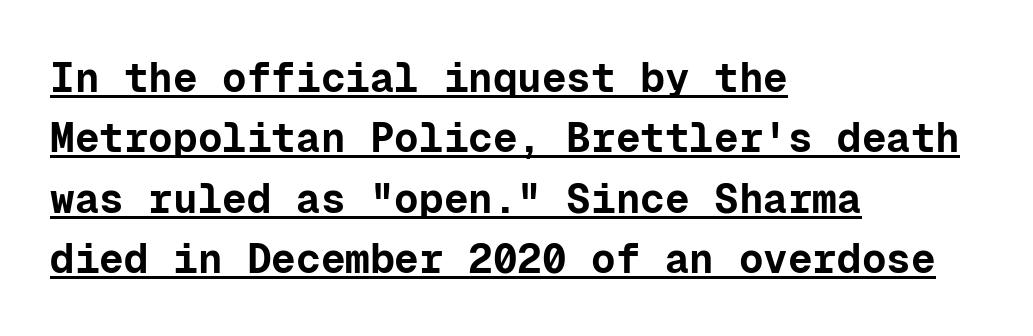
The image shows 41 px bold sans-serif type, upright, monospaced; set left-aligned, normal line spacing (1.47x), normal letter spacing, underlined; low stroke contrast and a medium x-height.
